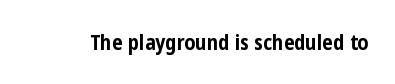
The letterforms sit shoulder to shoulder at normal distance. These lines were composed using upright roman letters. Check the space under the baseline: it is left empty. The sample has been set heavy, in full bold.
